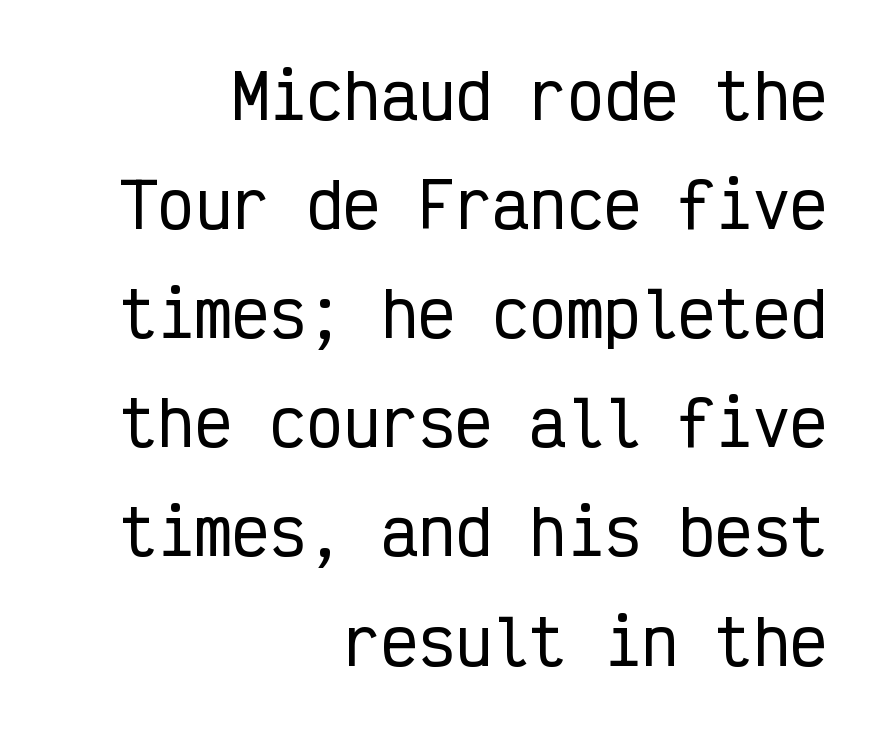
{"serif": "no", "italic": "no", "width": "condensed", "stroke_contrast": "low", "x_height": "medium", "monospaced": "yes", "underline": "no", "align": "right", "line_spacing_ratio": 1.76, "letter_spacing": "normal", "letter_spacing_em": 0.0, "glyph_px": 62}
